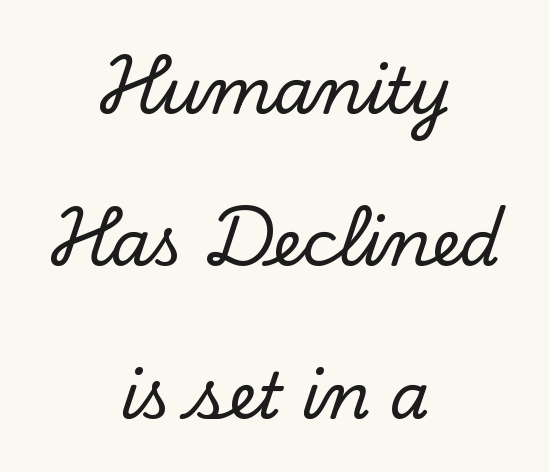
The image shows 64 px serif type; set centered, loose line spacing (2.38x), normal letter spacing, not underlined; low stroke contrast and a small x-height.
